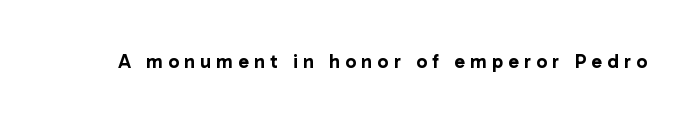
The image shows 20 px text type, upright; set unusually wide letter spacing (+0.25 em), not underlined.
